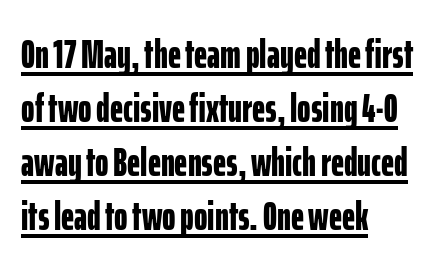
The image shows 41 px bold, condensed sans-serif type, upright; set left-aligned, normal line spacing (1.32x), normal letter spacing, underlined; low stroke contrast and a medium x-height.
